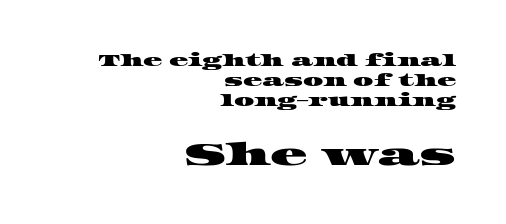
The image shows 31 px wide serif type; set right-aligned, normal line spacing (1.25x), normal letter spacing, not underlined; the second (bottom) block is 1.94x larger; high stroke contrast and a large x-height.
